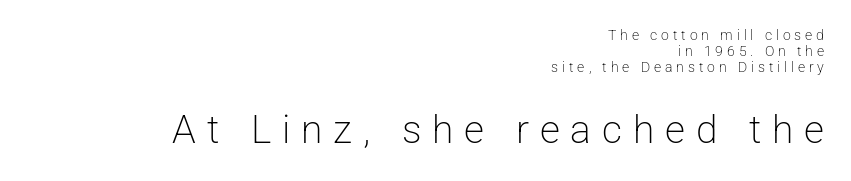
Q: Is the text bold? A: No.
Q: Is the text italic (slanted)? A: No, it is upright.
Q: Is the typeface a serif or a sans-serif typeface? A: Sans-serif.
Q: Is the text underlined? A: No.
Q: How is the paragraph aligned? A: Right-aligned.
Q: Is the spacing between letters normal or unusually wide? A: Unusually wide.
Q: Is the spacing between lines tight, normal or loose? A: Tight.
Q: Which block of text is set in a larger size, the first (top) or the second (bottom)? A: The second (bottom) one.
Q: Width (condensed, normal, or wide)? A: Normal.
Q: Stroke contrast? A: Low.
Q: x-height? A: Medium.
Q: Monospaced? A: No.
